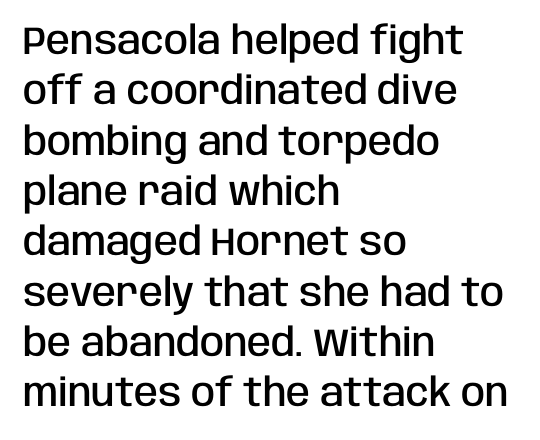
Q: Is the text bold? A: Semi-bold.
Q: Is the text italic (slanted)? A: No, it is upright.
Q: Is the typeface a serif or a sans-serif typeface? A: Sans-serif.
Q: Is the text underlined? A: No.
Q: How is the paragraph aligned? A: Left-aligned.
Q: Is the spacing between letters normal or unusually wide? A: Normal.
Q: Is the spacing between lines tight, normal or loose? A: Normal.
Q: Width (condensed, normal, or wide)? A: Condensed.
Q: Stroke contrast? A: Low.
Q: x-height? A: Large.
Q: Monospaced? A: No.
